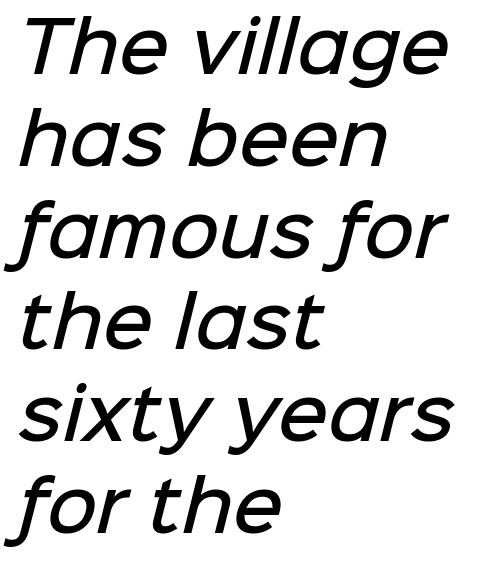
{"serif": "no", "bold": "semi", "weight": "semibold", "width": "normal", "stroke_contrast": "low", "x_height": "medium", "monospaced": "no", "underline": "no", "align": "left", "line_spacing": "normal", "line_spacing_ratio": 1.33, "letter_spacing": "normal", "letter_spacing_em": 0.0, "glyph_px": 69}
